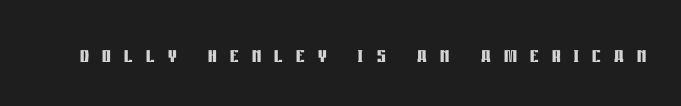
{"italic": "no", "bold": "yes", "underline": "no", "letter_spacing": "wide", "letter_spacing_em": 0.49, "glyph_px": 27}
